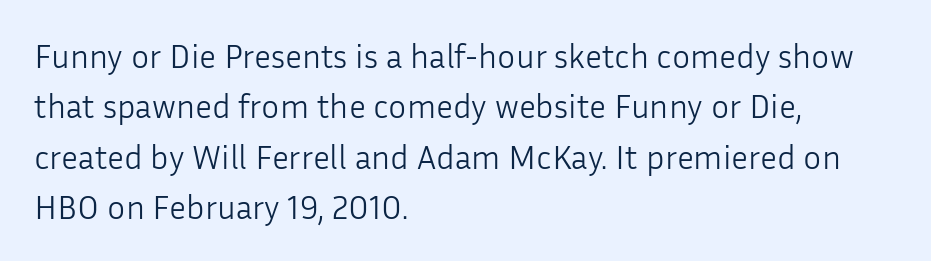
The image shows 34 px light sans-serif type, upright; set left-aligned, normal line spacing (1.48x), normal letter spacing, not underlined; low stroke contrast and a medium x-height.
